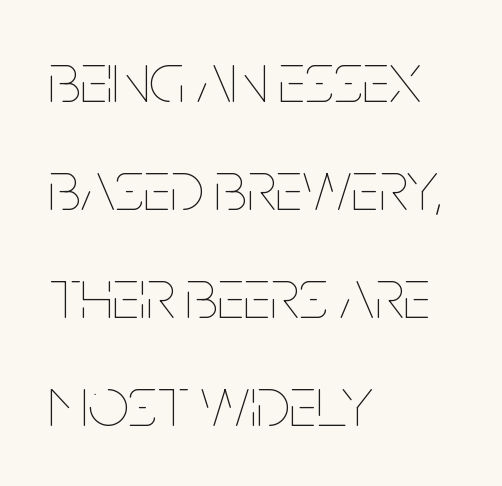
{"italic": "no", "bold": "no", "weight": "thin", "width": "condensed", "stroke_contrast": "low", "x_height": "large", "monospaced": "no", "underline": "no", "align": "left", "line_spacing": "normal", "line_spacing_ratio": 1.52, "letter_spacing": "normal", "letter_spacing_em": 0.0, "glyph_px": 71}
